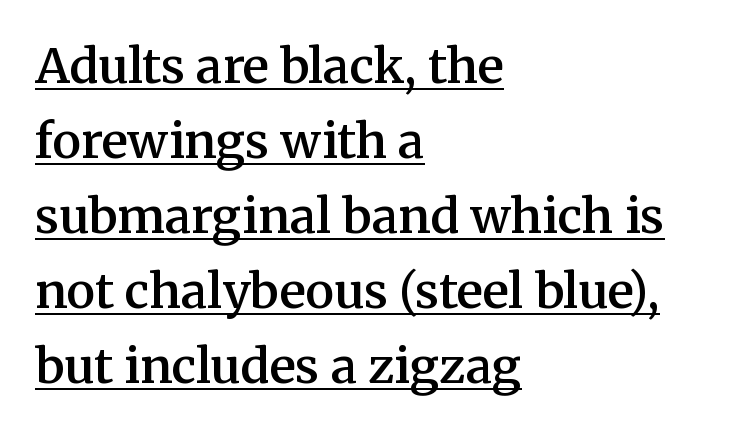
The image shows 48 px semibold serif type, upright; set left-aligned, normal line spacing (1.56x), normal letter spacing, underlined; medium stroke contrast and a medium x-height.
